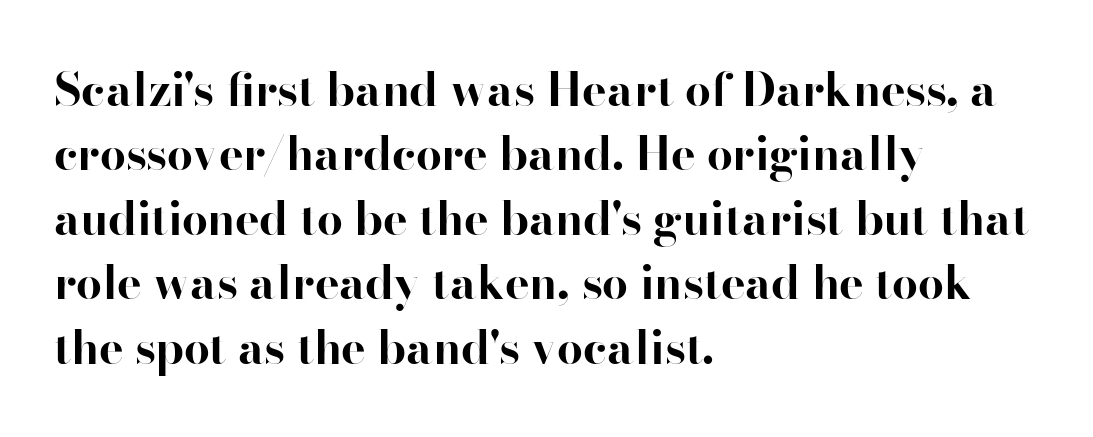
{"serif": "yes", "italic": "no", "bold": "yes", "weight": "bold", "width": "normal", "stroke_contrast": "high", "x_height": "small", "monospaced": "no", "underline": "no", "align": "left", "line_spacing": "normal", "line_spacing_ratio": 1.4, "letter_spacing": "normal", "letter_spacing_em": 0.0, "glyph_px": 46}
